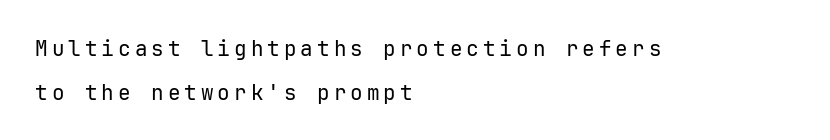
Upright lettering throughout. Each new line begins a long way beneath the previous one. Left-aligned paragraph, ragged on the right. This reads as an unemphasized weight, regular at the heaviest.
